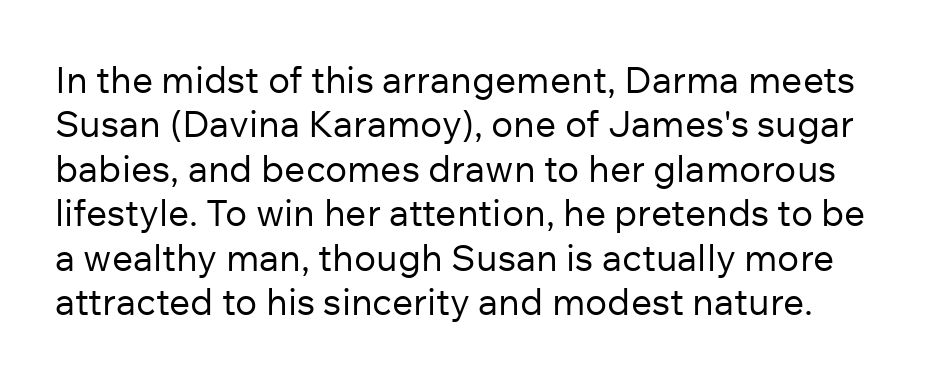
The passage shown has conventional tracking throughout. Looks like regular typesetting: each glyph gets only the width it needs. The lettering stays uniformly vertical, giving the passage a roman look. Heft: none added — not bold.
